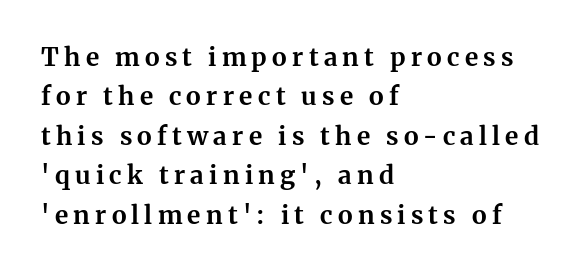
Upright lettering throughout. Is the block centered? No — it sits flush against the left margin. The area under the type is left untouched. The rendering uses a bold face; every stroke is thick and dark. In terms of letterspacing, this is a distinctly airy, spread setting.
